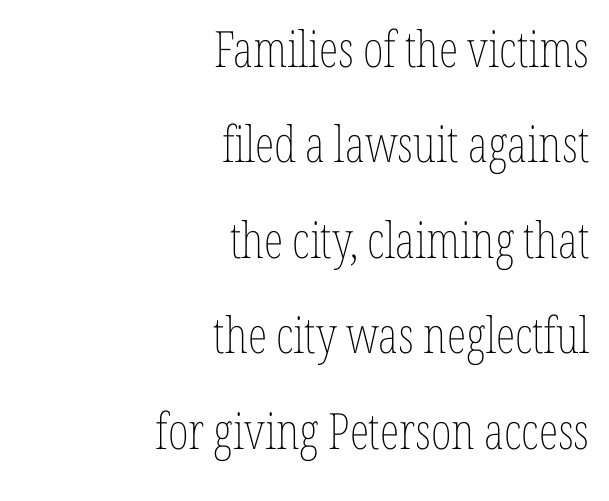
Q: Is the text bold? A: No.
Q: Is the text italic (slanted)? A: No, it is upright.
Q: Is the text underlined? A: No.
Q: How is the paragraph aligned? A: Right-aligned.
Q: Is the spacing between letters normal or unusually wide? A: Normal.
Q: Is the spacing between lines tight, normal or loose? A: Loose.
Q: Width (condensed, normal, or wide)? A: Condensed.
Q: Stroke contrast? A: Low.
Q: x-height? A: Medium.
Q: Monospaced? A: No.
